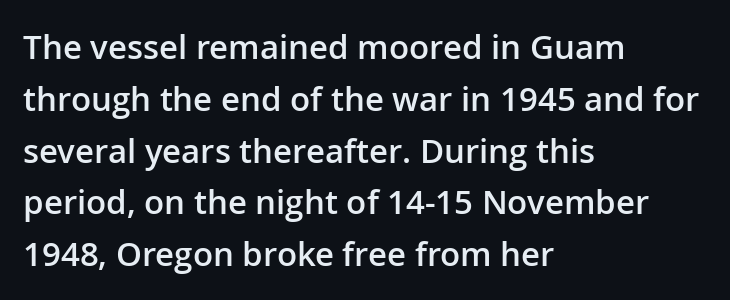
You can tell it's not italic because the verticals are truly vertical. Character widths vary here, with narrow letters taking less room than wide ones. Is there much room between lines? A standard amount, neither cramped nor airy. Plain, unruled lines of type. Typesetter's note: demi weight, one step under bold.
